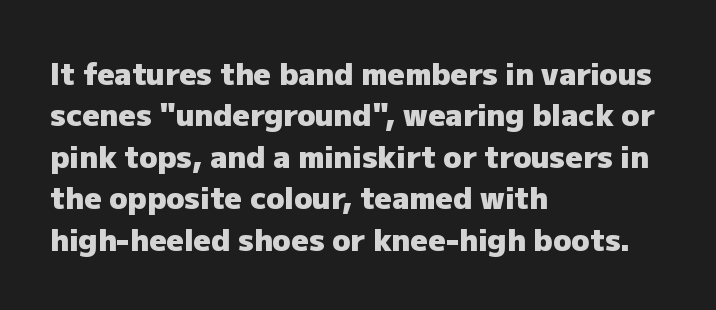
{"serif": "no", "italic": "no", "bold": "yes", "weight": "heavy", "width": "normal", "stroke_contrast": "low", "x_height": "medium", "monospaced": "no", "underline": "no", "align": "left", "line_spacing": "normal", "line_spacing_ratio": 1.38, "letter_spacing": "normal", "letter_spacing_em": 0.0, "glyph_px": 30}
